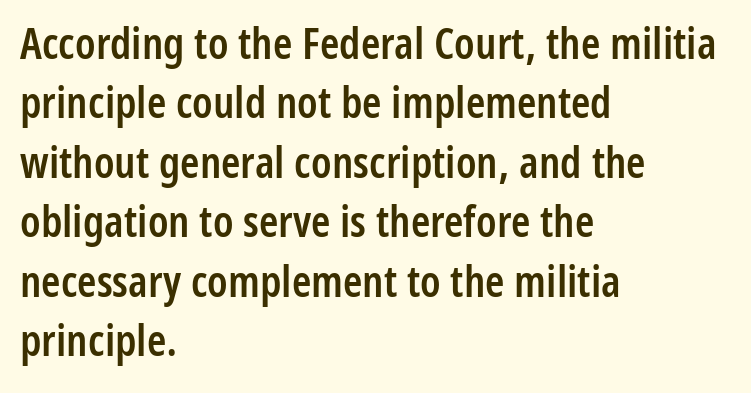
The image shows 44 px semibold, condensed sans-serif type, upright; set left-aligned, normal line spacing (1.35x), normal letter spacing, not underlined; low stroke contrast and a medium x-height.
